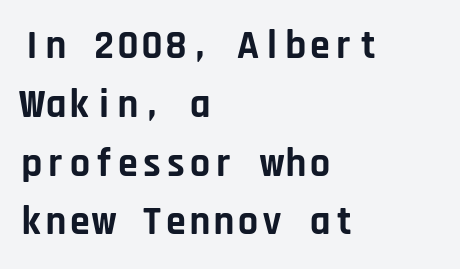
The line-height multiplier appears to be the usual default. A typesetter would mark this as roman, not italic. Look at the tracking — it's just the regular setting, nothing added. You could count columns in this text — the font is strictly monospaced. The strip under each line holds only bare page. The lines are quadded left.
